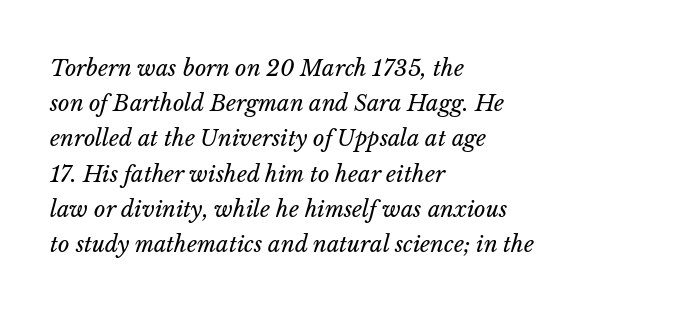
The image shows 22 px text type, italic (leaning right); set left-aligned, normal line spacing (1.6x), normal letter spacing, not underlined.
